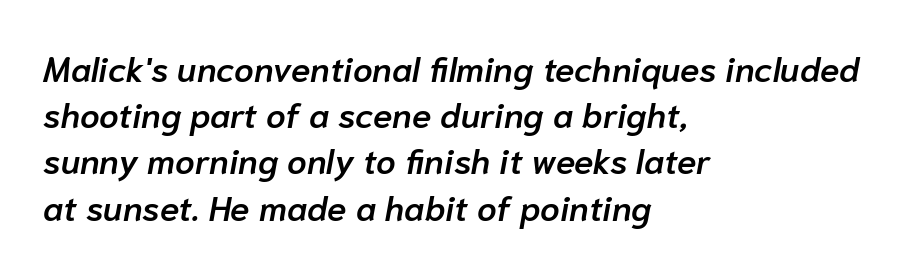
{"italic": "yes", "lean": "right", "slant_degrees": 10, "bold": "semi", "weight": "semibold", "width": "normal", "stroke_contrast": "low", "x_height": "medium", "monospaced": "no", "underline": "no", "align": "left", "line_spacing": "normal", "line_spacing_ratio": 1.32, "letter_spacing": "normal", "letter_spacing_em": 0.0, "glyph_px": 35}
